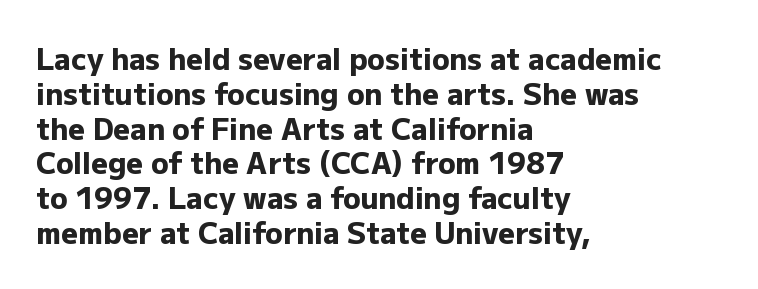
A clean baseline with only descenders dipping below it. Letter spacing: default. Is this a sans? Yes — the strokes have no serifs. Typesetter's note: full bold, strokes at maximum text heaviness. The lettering holds an erect, upright posture throughout. Looks like regular typesetting: each glyph gets only the width it needs.
